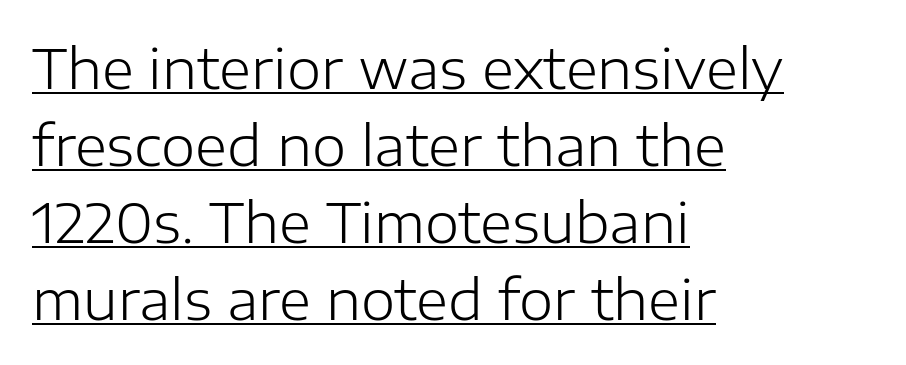
The image shows 55 px light sans-serif type, upright; set left-aligned, normal line spacing (1.4x), normal letter spacing, underlined; low stroke contrast and a medium x-height.
